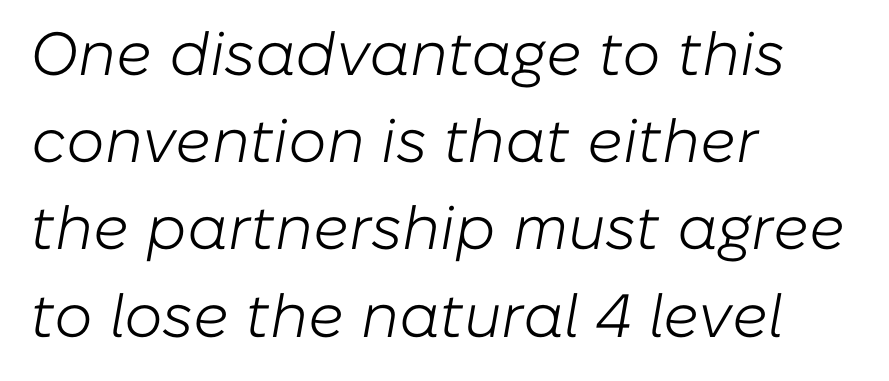
Successive baselines arrive at the customary interval. The paragraph has a hard left edge and a soft right edge. Clear beneath every line of the passage. The typeface has the unassuming heft of standard copy or less.
